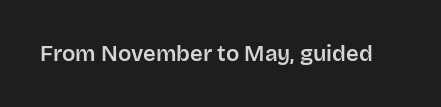
The image shows 22 px text type, upright; set normal letter spacing, not underlined.
